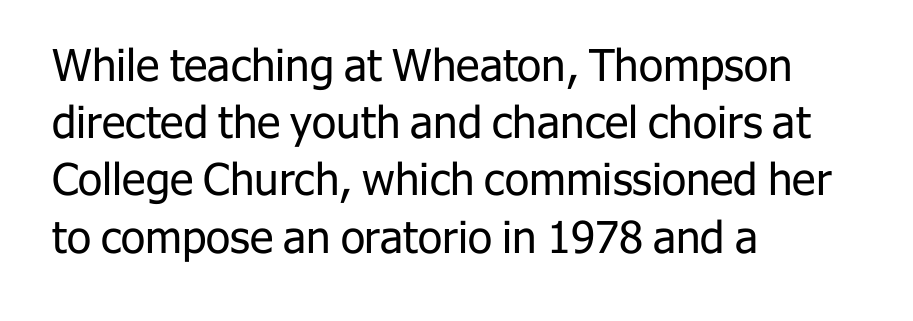
The characters are drawn with everyday or finer stroke widths. Check the space under the baseline: it is left empty. This is the regular roman posture of the typeface. Unlike a traditional serif, this face leaves its strokes unadorned. The horizontal fit of the characters is conventional and even.
